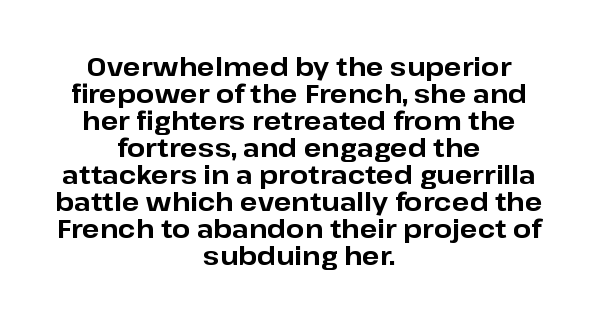
Q: Is the text bold? A: Yes.
Q: Is the text italic (slanted)? A: No, it is upright.
Q: Is the text underlined? A: No.
Q: How is the paragraph aligned? A: Centered.
Q: Is the spacing between letters normal or unusually wide? A: Normal.
Q: Is the spacing between lines tight, normal or loose? A: Tight.
